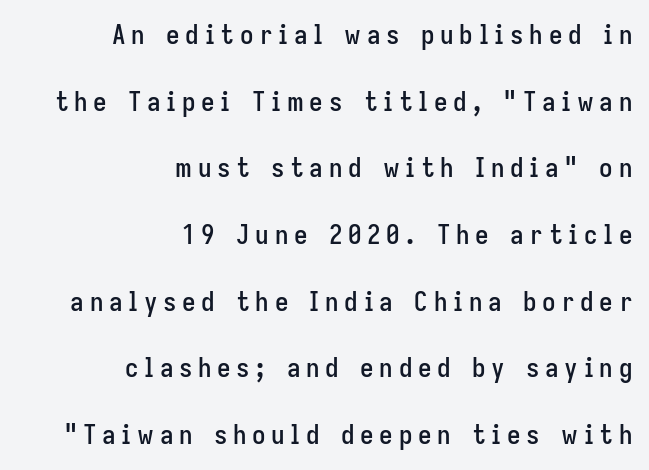
Every row of glyphs terminates at an identical x-position on the right. Glance below the letters and you will spot only blank space. Does extra space separate the letters? Yes, quite a lot of it. Widely set lines give the paragraph a tall, airy silhouette. Ordinary non-slanted type is in use.
